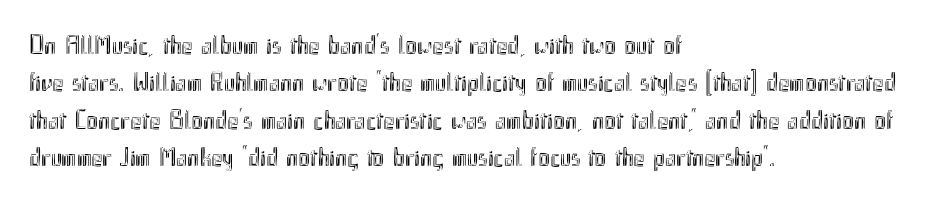
{"italic": "no", "underline": "no", "align": "left", "line_spacing": "normal", "line_spacing_ratio": 1.38, "letter_spacing": "normal", "letter_spacing_em": 0.0, "glyph_px": 27}
